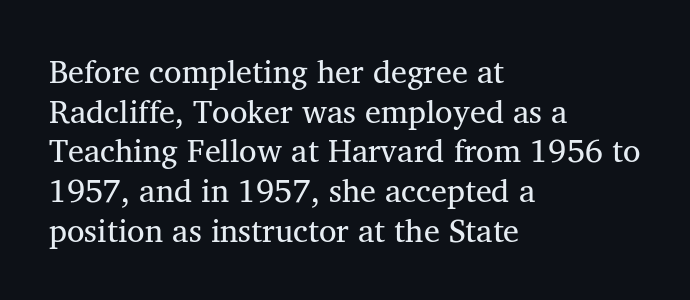
Unlike italic type, these characters show no tilt at all. The text was rendered using a seriffed face with decorative stroke endings. Descenders hang freely into open space. Each line starts at the same left margin while the right side varies. The letters advance in unequal steps, a hallmark of proportional type.
